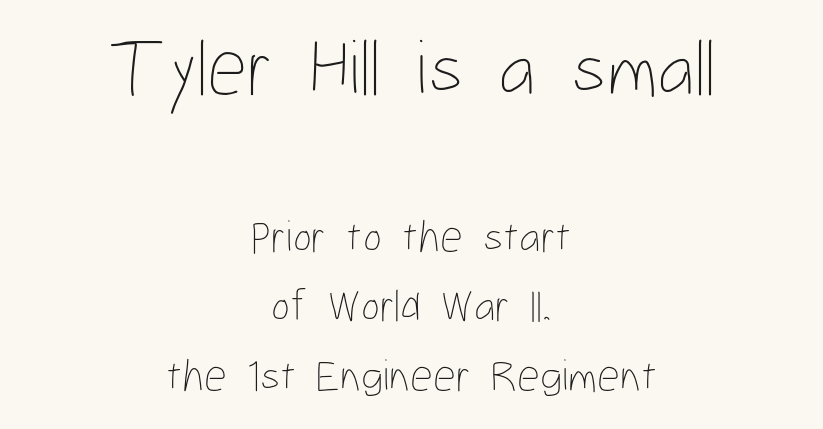
{"italic": "no", "bold": "no", "weight": "thin", "width": "condensed", "stroke_contrast": "low", "x_height": "medium", "monospaced": "no", "underline": "no", "align": "center", "line_spacing": "normal", "line_spacing_ratio": 1.55, "letter_spacing": "normal", "letter_spacing_em": 0.0, "larger_block": "first", "size_ratio": 1.76, "glyph_px": 79}
